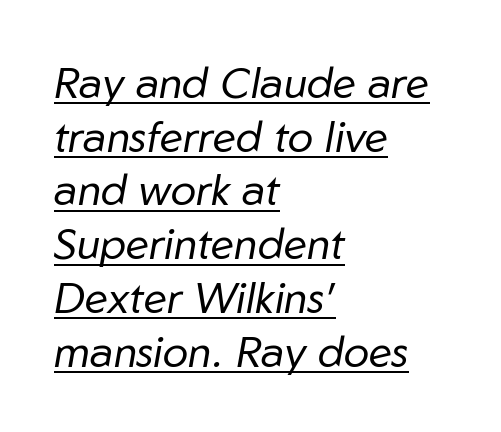
The image shows 43 px regular-weight type, italic (leaning right); set left-aligned, normal line spacing (1.25x), normal letter spacing, underlined; low stroke contrast and a medium x-height.
